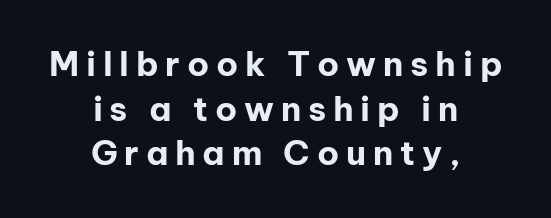
Q: Is the text bold? A: Yes.
Q: Is the text italic (slanted)? A: No, it is upright.
Q: Is the typeface a serif or a sans-serif typeface? A: Sans-serif.
Q: Is the text underlined? A: No.
Q: How is the paragraph aligned? A: Centered.
Q: Is the spacing between letters normal or unusually wide? A: Unusually wide.
Q: Is the spacing between lines tight, normal or loose? A: Normal.
Q: Width (condensed, normal, or wide)? A: Normal.
Q: Stroke contrast? A: Low.
Q: x-height? A: Medium.
Q: Monospaced? A: No.
